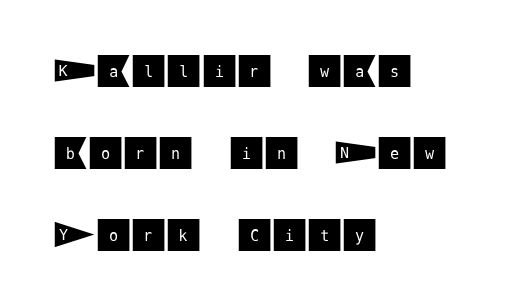
The image shows 36 px sans-serif type, upright; set left-aligned, loose line spacing (2.28x), normal letter spacing, not underlined; medium stroke contrast and a large x-height.
